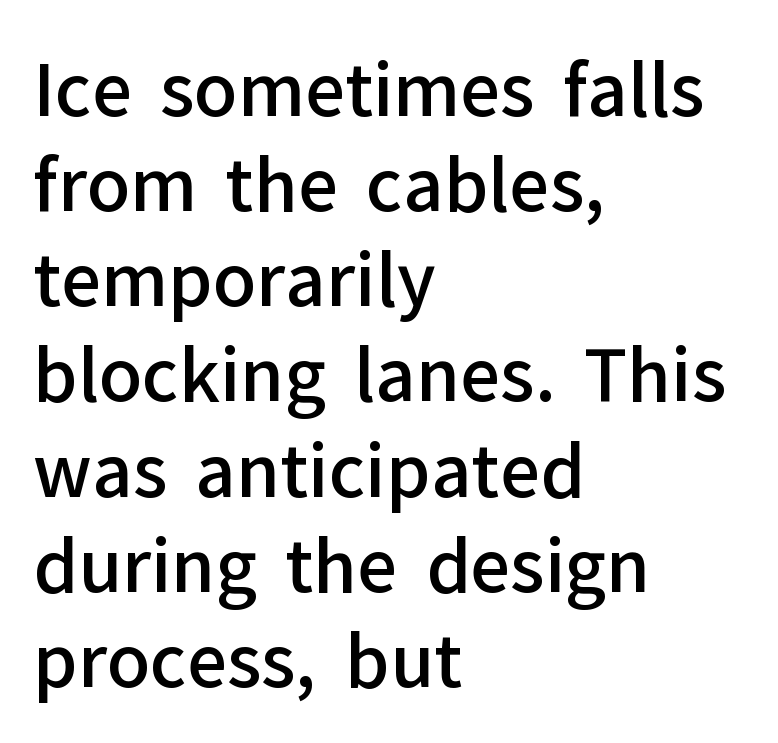
Q: Is the text bold? A: Semi-bold.
Q: Is the text italic (slanted)? A: No, it is upright.
Q: Is the typeface a serif or a sans-serif typeface? A: Sans-serif.
Q: Is the text underlined? A: No.
Q: How is the paragraph aligned? A: Left-aligned.
Q: Is the spacing between letters normal or unusually wide? A: Normal.
Q: Is the spacing between lines tight, normal or loose? A: Normal.
Q: Width (condensed, normal, or wide)? A: Normal.
Q: Stroke contrast? A: Low.
Q: x-height? A: Medium.
Q: Monospaced? A: No.
